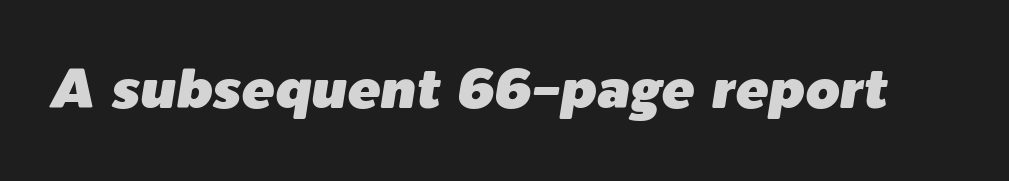
Students, note that the glyphs here touch the page at normal intervals. Type without underlining. The passage shown is typed in a proportional face where columns would drift. Tall strokes in this sample are angled rather than plumb.
